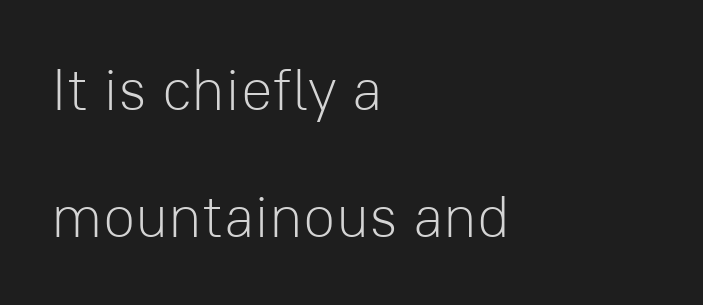
This sample trades compactness for vertical openness between lines. Words float on clear page, feet unadorned. Each line starts at the same left margin while the right side varies. Look at the bottom of the vertical strokes: they stop flat, with no serifs. Honestly, the letter spacing is just normal — you wouldn't notice it.
